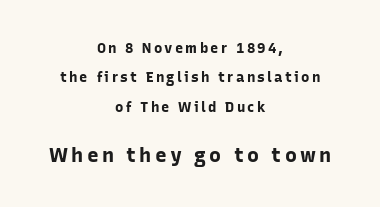
The image shows 20 px bold type, upright; set centered, loose line spacing (2.1x), not underlined; the second (bottom) block is 1.43x larger.
